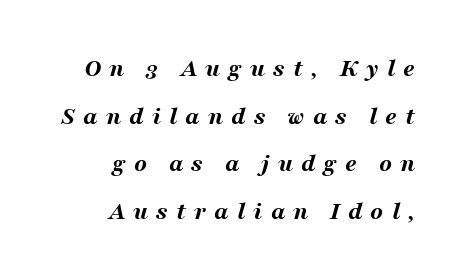
{"italic": "yes", "lean": "right", "slant_degrees": 16, "bold": "yes", "underline": "no", "align": "right", "line_spacing_ratio": 1.83, "letter_spacing": "wide", "letter_spacing_em": 0.31, "glyph_px": 26}
